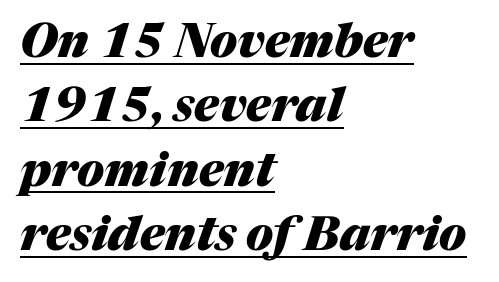
Pretty heavy lettering here — definitely bold. Do the characters align in a grid? No, the font is proportional. The rendering uses a moderate line-height, typical for paragraphs. Underlining? Definitely there. Caption: standard tracking, unaltered.
